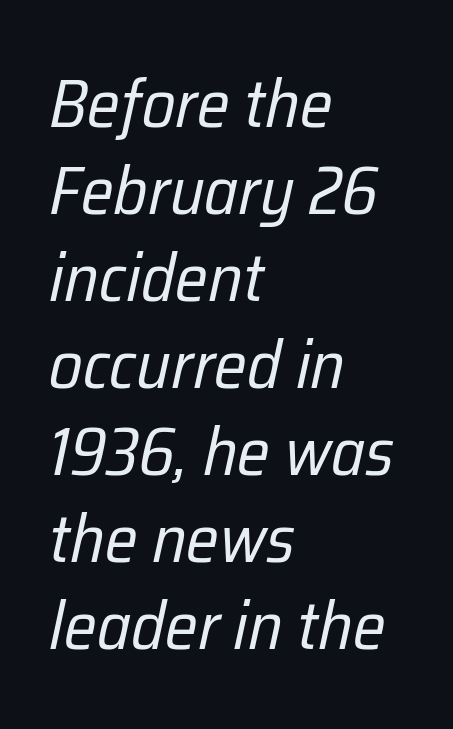
{"italic": "yes", "lean": "right", "slant_degrees": 12, "bold": "no", "weight": "regular", "width": "condensed", "stroke_contrast": "low", "x_height": "medium", "monospaced": "no", "underline": "no", "align": "left", "line_spacing": "normal", "line_spacing_ratio": 1.28, "letter_spacing": "normal", "letter_spacing_em": 0.0, "glyph_px": 68}
